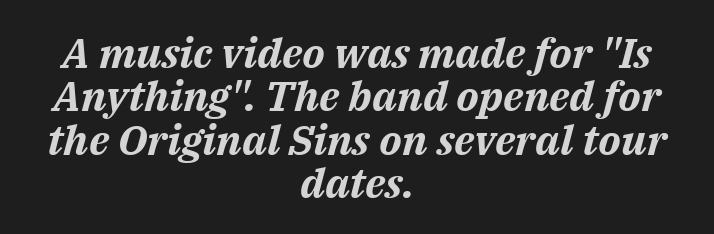
Q: Is the text bold? A: Yes.
Q: Is the text italic (slanted)? A: Yes, it leans right by about 14 degrees.
Q: Is the text underlined? A: No.
Q: How is the paragraph aligned? A: Centered.
Q: Is the spacing between letters normal or unusually wide? A: Normal.
Q: Is the spacing between lines tight, normal or loose? A: Tight.
Q: Width (condensed, normal, or wide)? A: Normal.
Q: Stroke contrast? A: Medium.
Q: x-height? A: Medium.
Q: Monospaced? A: No.
